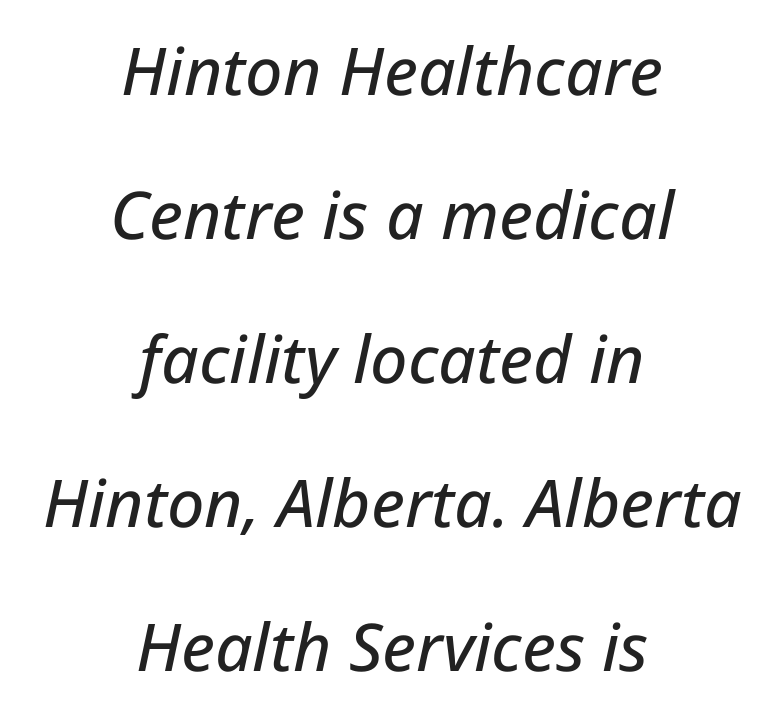
Reading down the column, the eye jumps a long way to each next line. Short and long lines alike share a common midpoint. Looking at the ascenders, they clearly lean. Proportional: the letters do not fall into vertical columns. A bare baseline throughout the passage. The face used here is rendered with its standard letterfit.
